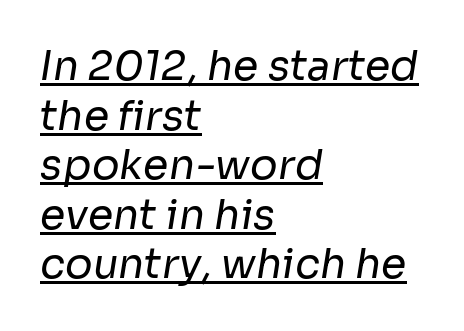
{"serif": "no", "bold": "no", "weight": "regular", "width": "normal", "stroke_contrast": "low", "x_height": "medium", "monospaced": "no", "underline": "yes", "align": "left", "line_spacing_ratio": 1.21, "letter_spacing": "normal", "letter_spacing_em": 0.0, "glyph_px": 41}
